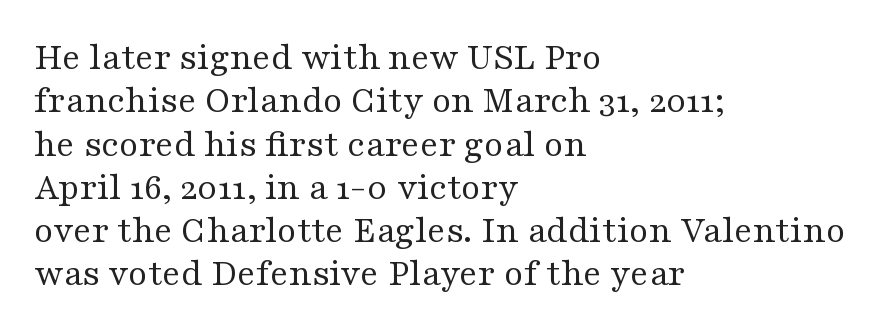
The image shows 39 px regular-weight, wide serif type, upright; set left-aligned, tight line spacing (1.11x), normal letter spacing, not underlined; medium stroke contrast and a medium x-height.
